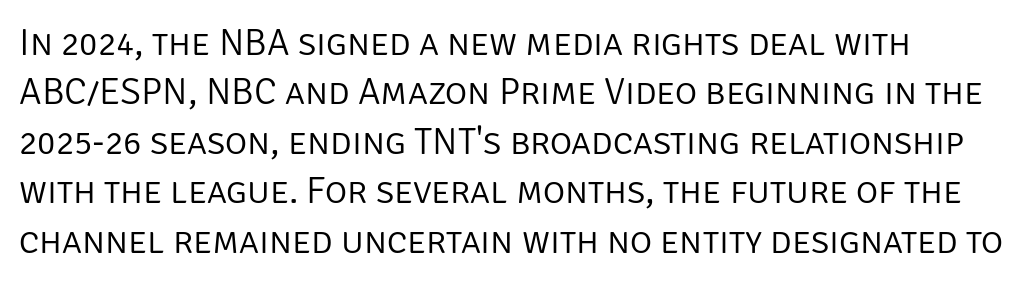
Q: Is the text bold? A: No.
Q: Is the text italic (slanted)? A: No, it is upright.
Q: Is the typeface a serif or a sans-serif typeface? A: Sans-serif.
Q: Is the text underlined? A: No.
Q: How is the paragraph aligned? A: Left-aligned.
Q: Is the spacing between letters normal or unusually wide? A: Normal.
Q: Is the spacing between lines tight, normal or loose? A: Normal.
Q: Width (condensed, normal, or wide)? A: Normal.
Q: Stroke contrast? A: Low.
Q: x-height? A: Large.
Q: Monospaced? A: No.
